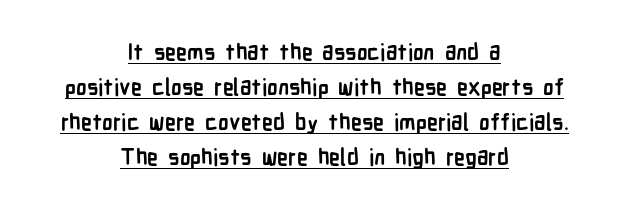
Q: Is the text bold? A: Yes.
Q: Is the text italic (slanted)? A: No, it is upright.
Q: Is the text underlined? A: Yes.
Q: How is the paragraph aligned? A: Centered.
Q: Is the spacing between letters normal or unusually wide? A: Normal.
Q: Is the spacing between lines tight, normal or loose? A: Normal.
